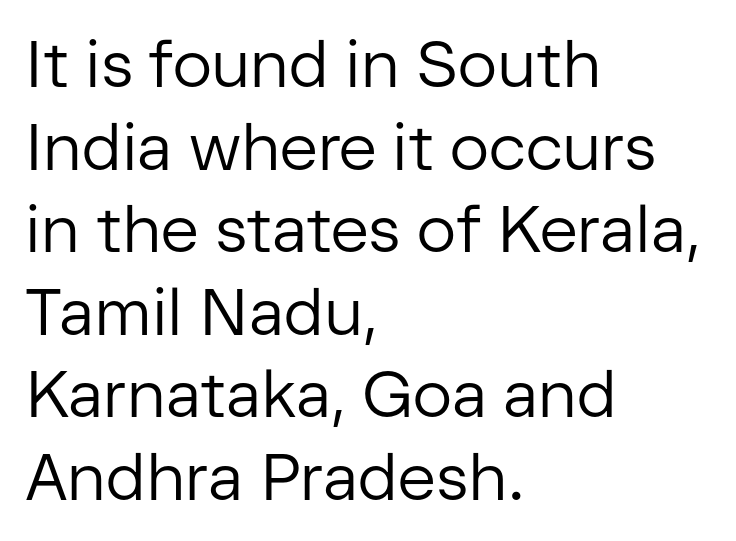
{"serif": "no", "italic": "no", "bold": "no", "weight": "regular", "width": "normal", "stroke_contrast": "low", "x_height": "medium", "monospaced": "no", "underline": "no", "align": "left", "line_spacing": "normal", "line_spacing_ratio": 1.27, "letter_spacing": "normal", "letter_spacing_em": 0.0, "glyph_px": 65}
